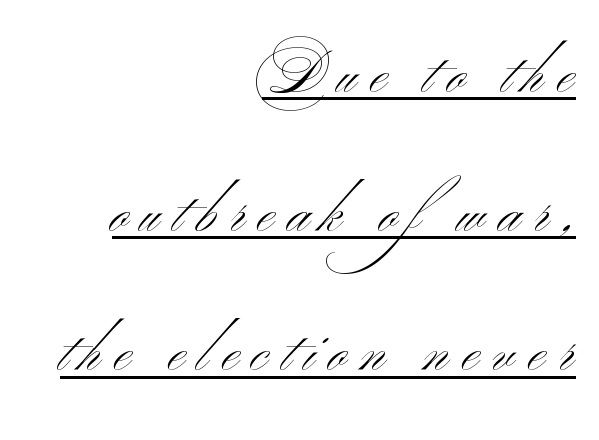
The image shows 59 px light, wide sans-serif type; set right-aligned, loose line spacing (2.36x), unusually wide letter spacing (+0.23 em), underlined; medium stroke contrast and a small x-height.
